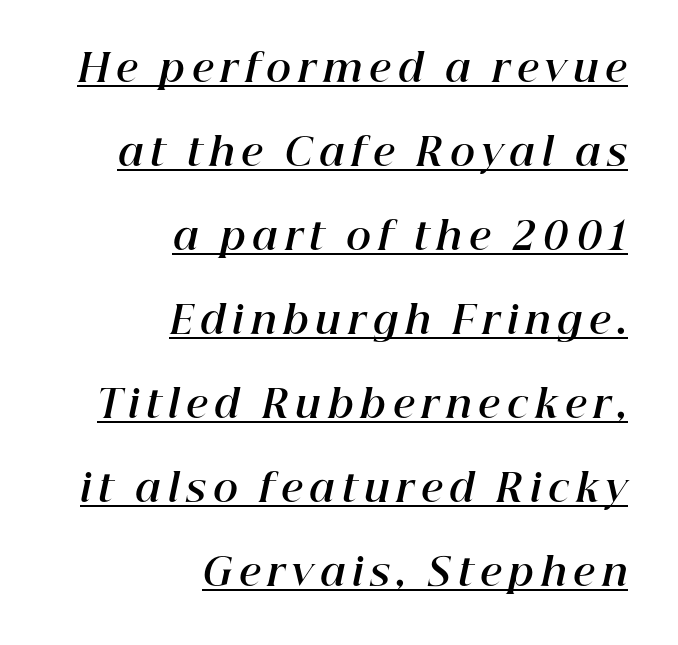
{"italic": "yes", "lean": "right", "slant_degrees": 12, "bold": "yes", "weight": "bold", "width": "normal", "stroke_contrast": "high", "x_height": "medium", "monospaced": "no", "underline": "yes", "align": "right", "line_spacing": "loose", "line_spacing_ratio": 2.21, "glyph_px": 38}
